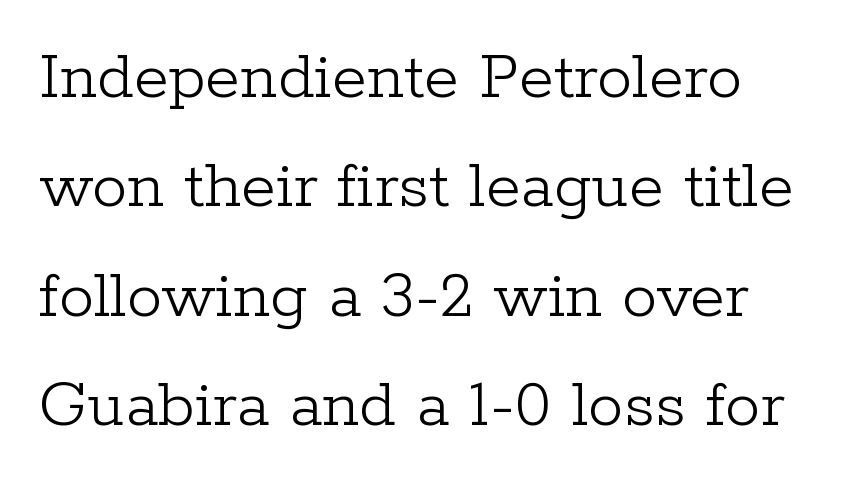
{"serif": "yes", "italic": "no", "bold": "no", "weight": "light", "width": "normal", "stroke_contrast": "low", "x_height": "medium", "monospaced": "no", "underline": "no", "align": "left", "line_spacing": "normal", "line_spacing_ratio": 1.54, "letter_spacing": "normal", "letter_spacing_em": 0.0, "glyph_px": 71}
